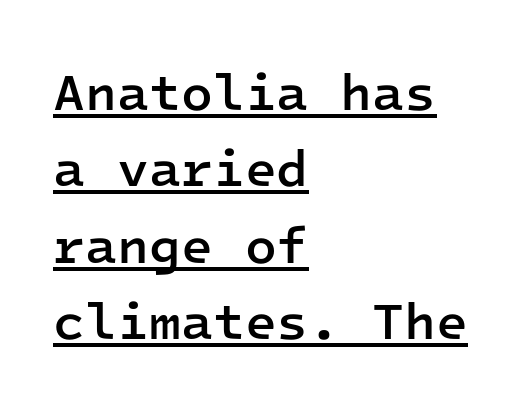
The image shows 52 px semibold sans-serif type, upright, monospaced; set left-aligned, normal line spacing (1.47x), normal letter spacing, underlined; low stroke contrast and a medium x-height.
